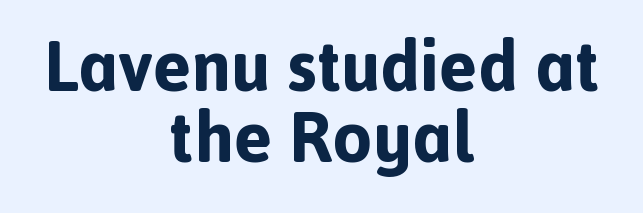
What kind of face is this? One without serifs — a sans. Bold? Absolutely — the strokes are thick and heavy. The space beneath each line is pristine and unruled. The block of text is dense from top to bottom, with scant space between rows. Do the letters lean? They stand straight.
